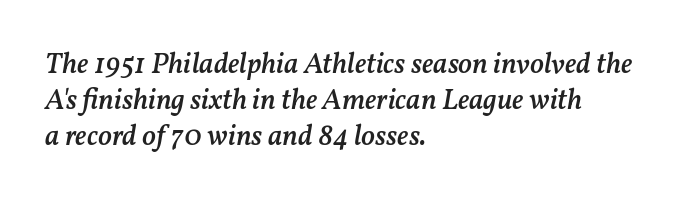
Q: Is the text bold? A: Semi-bold.
Q: Is the text italic (slanted)? A: Yes, it leans right by about 11 degrees.
Q: Is the text underlined? A: No.
Q: How is the paragraph aligned? A: Left-aligned.
Q: Is the spacing between letters normal or unusually wide? A: Normal.
Q: Width (condensed, normal, or wide)? A: Normal.
Q: Stroke contrast? A: Medium.
Q: x-height? A: Medium.
Q: Monospaced? A: No.
